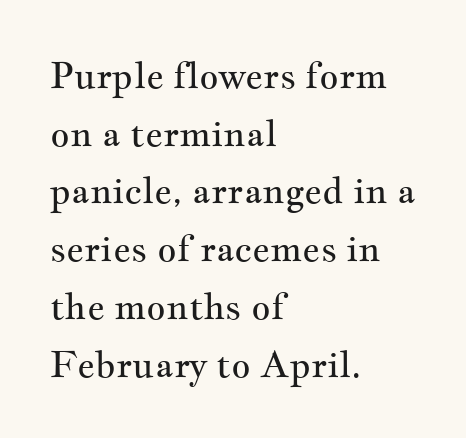
{"serif": "yes", "italic": "no", "bold": "no", "weight": "regular", "width": "wide", "stroke_contrast": "medium", "x_height": "small", "monospaced": "no", "underline": "no", "align": "left", "line_spacing": "normal", "line_spacing_ratio": 1.56, "letter_spacing": "normal", "letter_spacing_em": 0.0, "glyph_px": 37}
